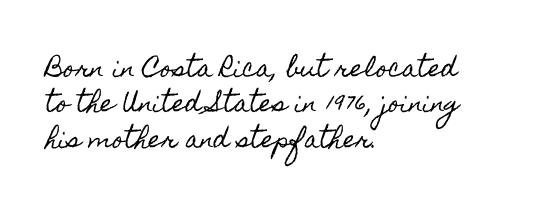
Q: Is the text italic (slanted)? A: Yes.
Q: Is the text underlined? A: No.
Q: How is the paragraph aligned? A: Left-aligned.
Q: Is the spacing between letters normal or unusually wide? A: Normal.
Q: Is the spacing between lines tight, normal or loose? A: Normal.
